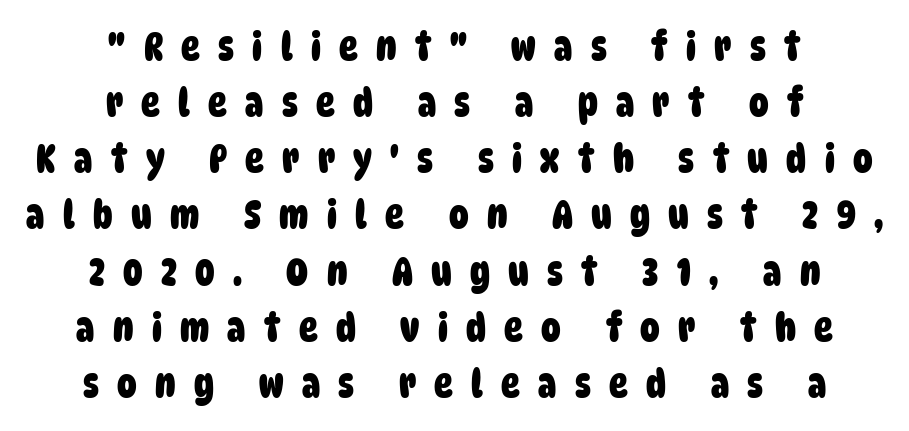
Q: Is the text bold? A: Yes.
Q: Is the typeface a serif or a sans-serif typeface? A: Sans-serif.
Q: Is the text underlined? A: No.
Q: How is the paragraph aligned? A: Centered.
Q: Is the spacing between letters normal or unusually wide? A: Unusually wide.
Q: Is the spacing between lines tight, normal or loose? A: Normal.
Q: Width (condensed, normal, or wide)? A: Condensed.
Q: Stroke contrast? A: Low.
Q: x-height? A: Large.
Q: Monospaced? A: No.
